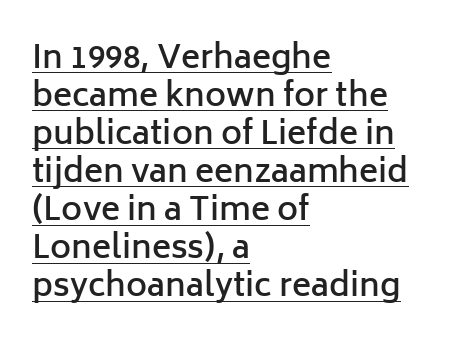
Posture: upright roman. This is moderately heavy type, rendered in semibold. This is underlined copy, the kind a proofreader might mark for attention. Short note: letters normally spaced.
